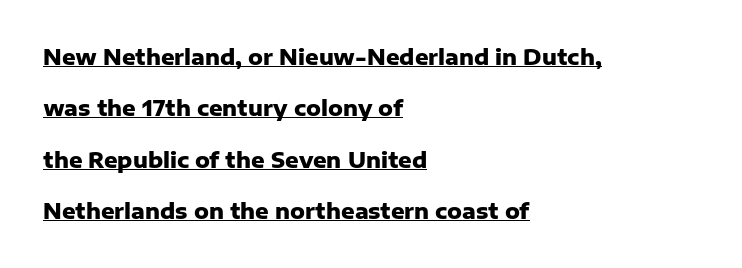
{"italic": "no", "bold": "yes", "underline": "yes", "align": "left", "line_spacing": "loose", "line_spacing_ratio": 2.45, "letter_spacing": "normal", "letter_spacing_em": 0.0, "glyph_px": 21}
